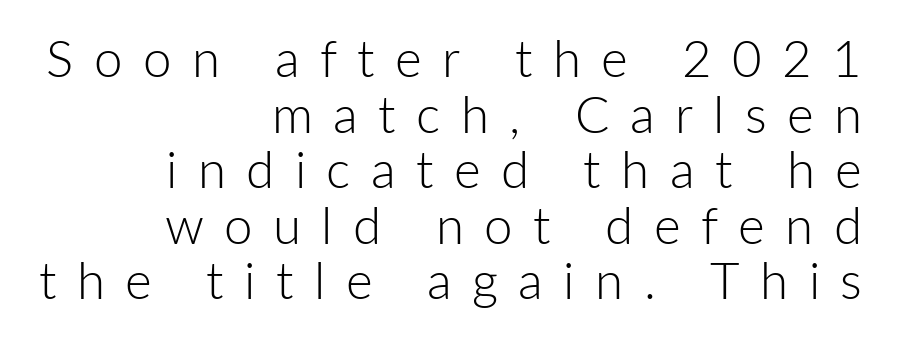
Every character sits straight up, as roman type does. The letters are spread apart with noticeably loose tracking. Typographically, this falls in the sans-serif category. No heavy texture on the line: the type isn't bold.
